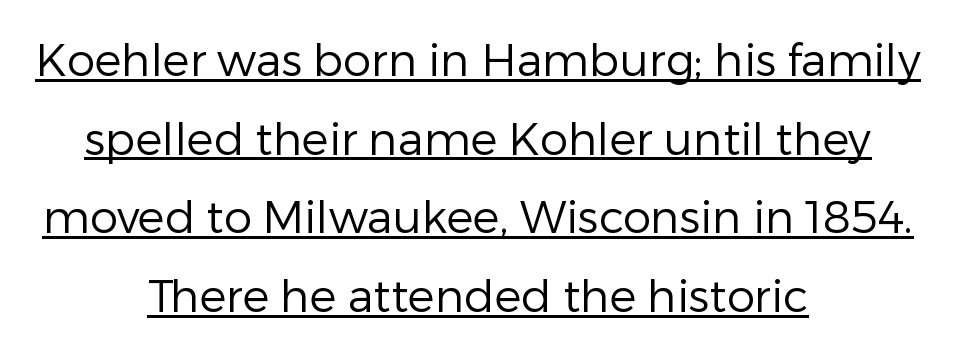
{"serif": "no", "italic": "no", "bold": "no", "weight": "regular", "width": "normal", "stroke_contrast": "low", "x_height": "medium", "monospaced": "no", "underline": "yes", "align": "center", "line_spacing_ratio": 1.75, "letter_spacing": "normal", "letter_spacing_em": 0.0, "glyph_px": 45}
